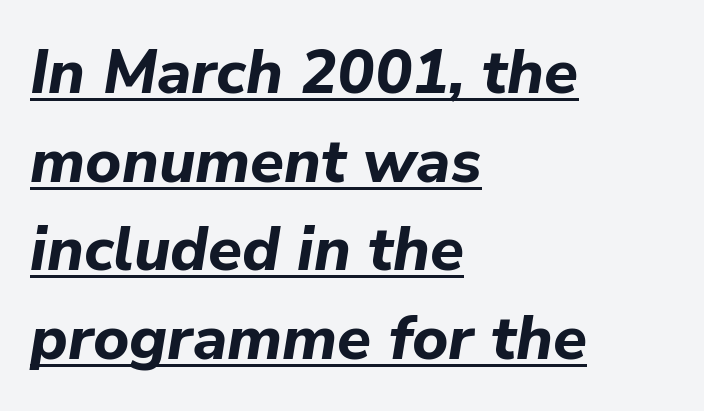
The image shows 62 px bold type, italic (leaning right); set left-aligned, normal line spacing (1.43x), normal letter spacing, underlined; low stroke contrast and a medium x-height.
